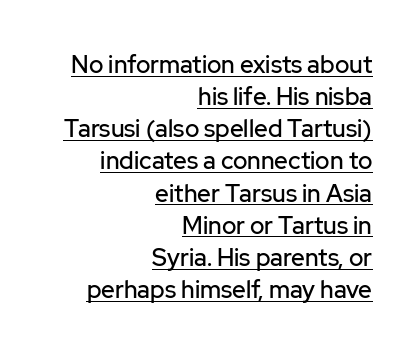
{"italic": "no", "underline": "yes", "align": "right", "line_spacing": "normal", "line_spacing_ratio": 1.34, "letter_spacing": "normal", "letter_spacing_em": 0.0, "glyph_px": 24}
